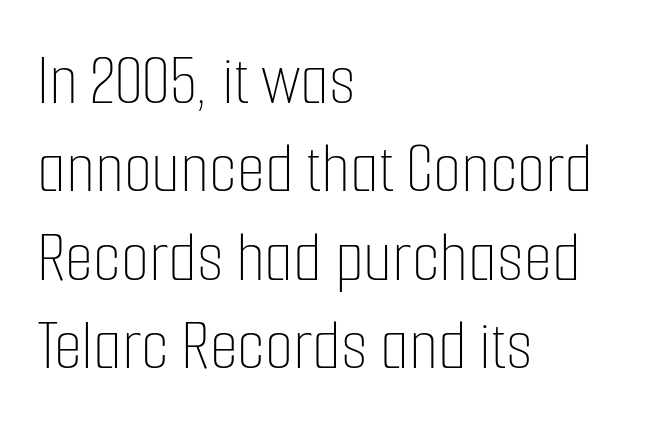
Q: Is the text bold? A: No.
Q: Is the text italic (slanted)? A: No, it is upright.
Q: Is the text underlined? A: No.
Q: How is the paragraph aligned? A: Left-aligned.
Q: Is the spacing between letters normal or unusually wide? A: Normal.
Q: Width (condensed, normal, or wide)? A: Condensed.
Q: Stroke contrast? A: Low.
Q: x-height? A: Medium.
Q: Monospaced? A: No.
